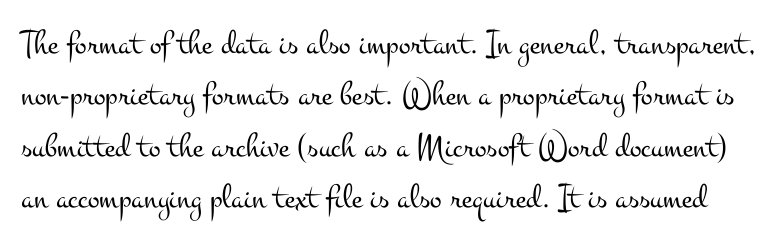
{"serif": "yes", "bold": "no", "weight": "light", "width": "wide", "stroke_contrast": "medium", "x_height": "small", "monospaced": "no", "underline": "no", "line_spacing": "normal", "line_spacing_ratio": 1.47, "letter_spacing": "normal", "letter_spacing_em": 0.0, "glyph_px": 35}
